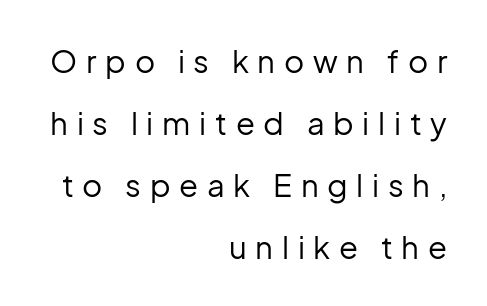
{"serif": "no", "italic": "no", "bold": "no", "weight": "regular", "width": "normal", "stroke_contrast": "low", "x_height": "medium", "monospaced": "no", "underline": "no", "align": "right", "line_spacing": "loose", "line_spacing_ratio": 2.0, "letter_spacing": "wide", "letter_spacing_em": 0.28, "glyph_px": 31}
